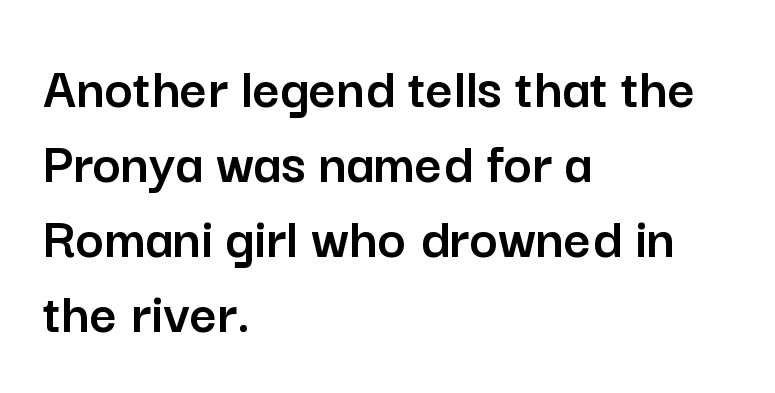
The image shows 60 px sans-serif type, upright; set left-aligned, normal line spacing (1.25x), normal letter spacing, not underlined; low stroke contrast and a medium x-height.
